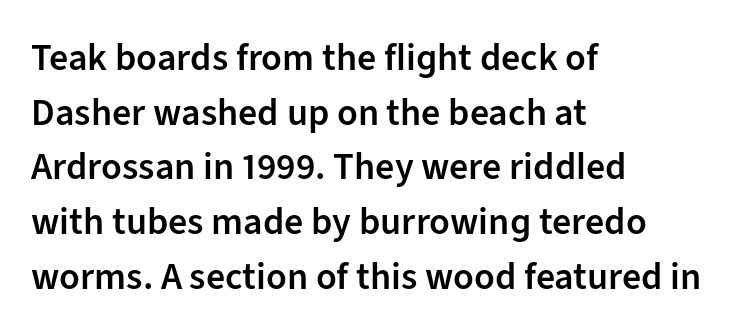
The image shows 38 px semibold sans-serif type, upright; set left-aligned, normal line spacing (1.44x), normal letter spacing, not underlined; low stroke contrast and a medium x-height.
